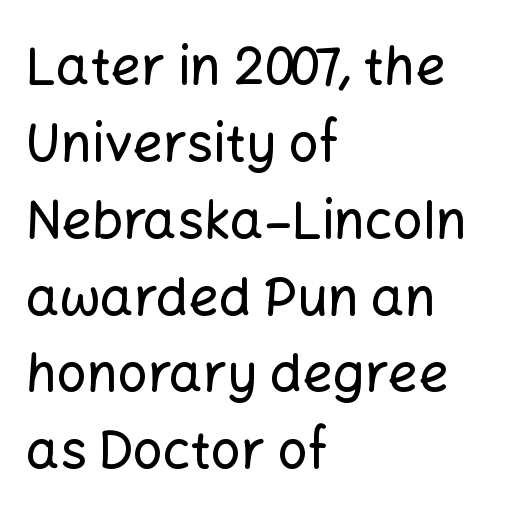
{"serif": "no", "italic": "no", "width": "normal", "stroke_contrast": "low", "x_height": "medium", "monospaced": "no", "underline": "no", "align": "left", "line_spacing": "normal", "line_spacing_ratio": 1.45, "letter_spacing": "normal", "letter_spacing_em": 0.0, "glyph_px": 53}
